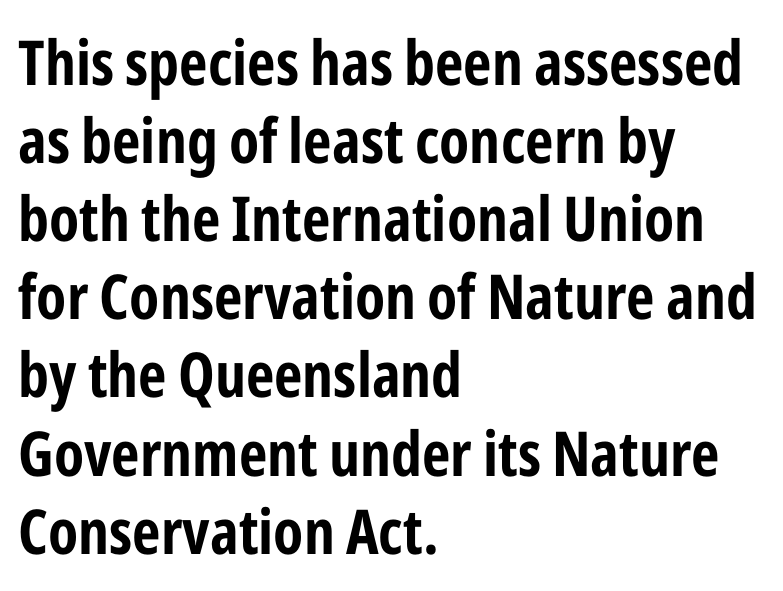
The image shows 62 px bold, condensed sans-serif type, upright; set left-aligned, normal line spacing (1.26x), normal letter spacing, not underlined; low stroke contrast and a medium x-height.
